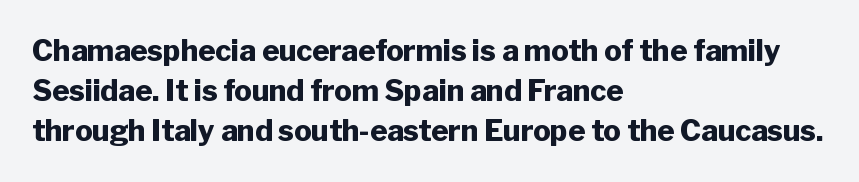
The image shows 29 px heavy sans-serif type, upright; set left-aligned, normal line spacing (1.38x), normal letter spacing, not underlined; low stroke contrast and a medium x-height.
